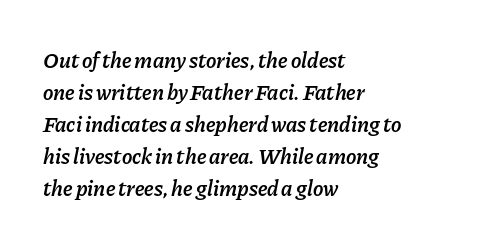
Q: Is the text bold? A: Semi-bold.
Q: Is the text italic (slanted)? A: Yes, it leans right by about 11 degrees.
Q: Is the text underlined? A: No.
Q: How is the paragraph aligned? A: Left-aligned.
Q: Is the spacing between letters normal or unusually wide? A: Normal.
Q: Is the spacing between lines tight, normal or loose? A: Normal.
